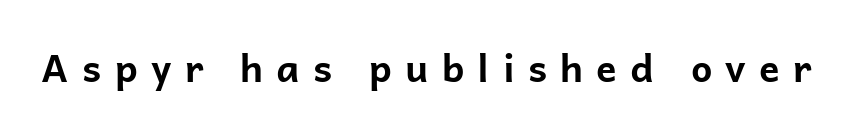
Q: Is the text bold? A: Yes.
Q: Is the text italic (slanted)? A: No, it is upright.
Q: Is the typeface a serif or a sans-serif typeface? A: Sans-serif.
Q: Is the text underlined? A: No.
Q: Is the spacing between letters normal or unusually wide? A: Unusually wide.
Q: Width (condensed, normal, or wide)? A: Normal.
Q: Stroke contrast? A: Low.
Q: x-height? A: Medium.
Q: Monospaced? A: No.
